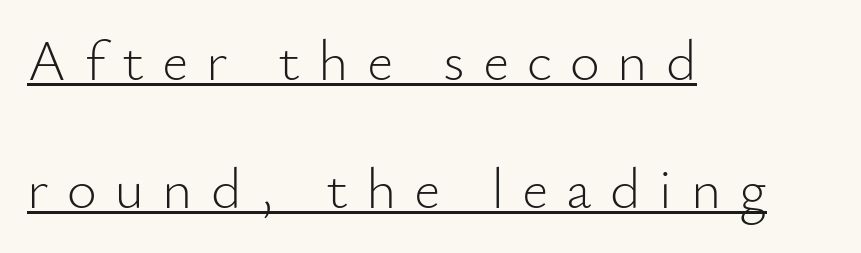
The image shows 58 px light sans-serif type, upright; set left-aligned, loose line spacing (2.21x), unusually wide letter spacing (+0.31 em), underlined; low stroke contrast and a small x-height.
